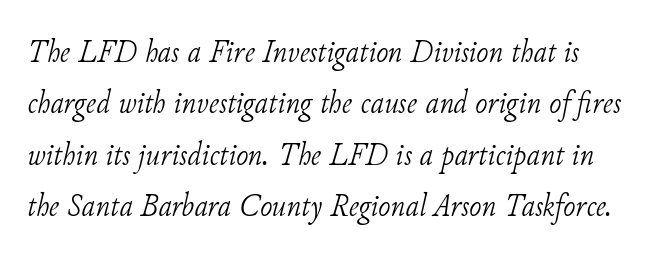
{"serif": "yes", "italic": "yes", "lean": "right", "slant_degrees": 11, "bold": "no", "weight": "light", "width": "normal", "stroke_contrast": "low", "x_height": "small", "monospaced": "no", "underline": "no", "line_spacing": "normal", "line_spacing_ratio": 1.56, "letter_spacing": "normal", "letter_spacing_em": 0.0, "glyph_px": 33}
